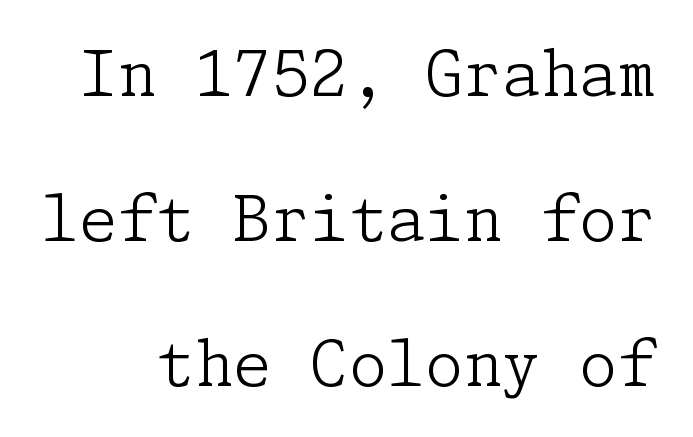
The image shows 62 px light serif type, upright; set loose line spacing (2.34x), normal letter spacing, not underlined; low stroke contrast and a medium x-height.
